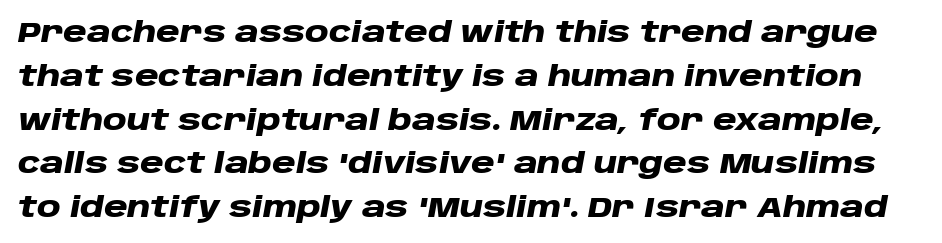
The image shows 29 px heavy, wide type, italic (leaning right); set normal line spacing (1.51x), normal letter spacing, not underlined; low stroke contrast and a large x-height.
